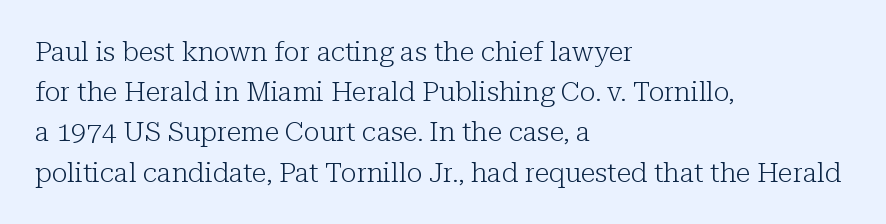
Q: Is the text bold? A: No.
Q: Is the text italic (slanted)? A: No, it is upright.
Q: Is the text underlined? A: No.
Q: How is the paragraph aligned? A: Left-aligned.
Q: Is the spacing between letters normal or unusually wide? A: Normal.
Q: Is the spacing between lines tight, normal or loose? A: Normal.
